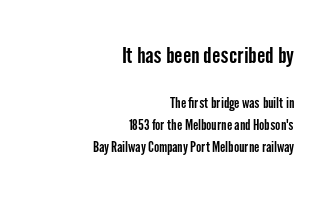
Here the glyphs are tracked normally, forming tight word shapes. This sample keeps an unexceptional amount of space between lines. The zone under the glyphs is completely vacant. Every character sits straight up, as roman type does. Compare the two chunks: the upper has the greater cap height. Horizontal alignment here is rightward, an uncommon choice for prose.
